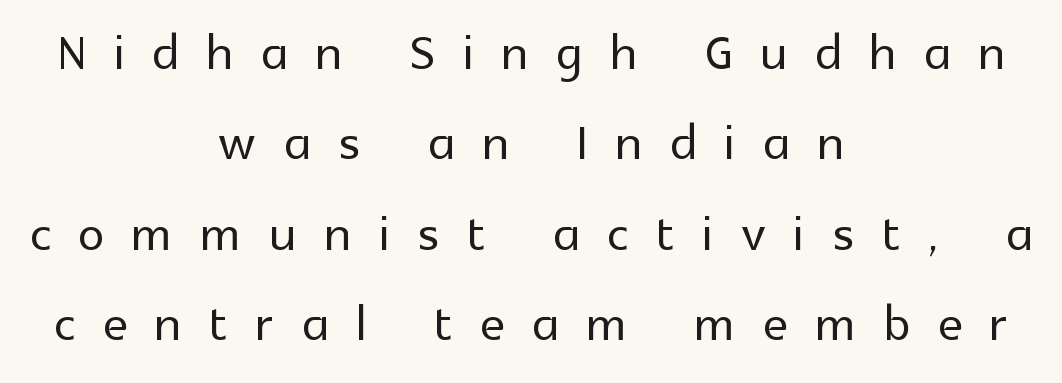
Q: Is the text italic (slanted)? A: No, it is upright.
Q: Is the typeface a serif or a sans-serif typeface? A: Sans-serif.
Q: Is the text underlined? A: No.
Q: How is the paragraph aligned? A: Centered.
Q: Is the spacing between letters normal or unusually wide? A: Unusually wide.
Q: Is the spacing between lines tight, normal or loose? A: Normal.
Q: Width (condensed, normal, or wide)? A: Normal.
Q: x-height? A: Medium.
Q: Monospaced? A: No.
